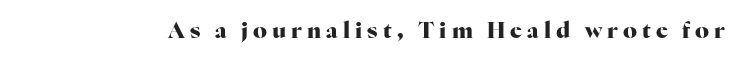
The passage shown has open, widely tracked lettering throughout. A clean baseline with only descenders dipping below it. The sample has been set heavy, in full bold. Posture: straight, roman, zero tilt.
